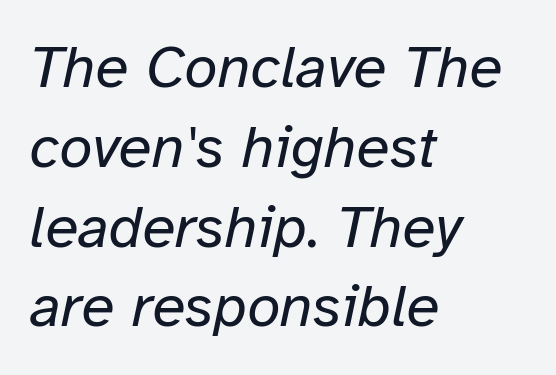
Q: Is the text bold? A: No.
Q: Is the text italic (slanted)? A: Yes, it leans right by about 12 degrees.
Q: Is the text underlined? A: No.
Q: How is the paragraph aligned? A: Left-aligned.
Q: Is the spacing between letters normal or unusually wide? A: Normal.
Q: Is the spacing between lines tight, normal or loose? A: Normal.
Q: Width (condensed, normal, or wide)? A: Normal.
Q: Stroke contrast? A: Low.
Q: x-height? A: Medium.
Q: Monospaced? A: No.
